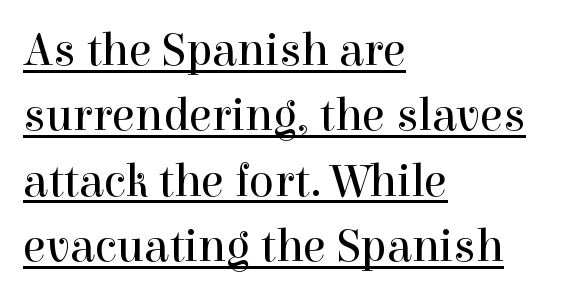
Q: Is the text bold? A: No.
Q: Is the text italic (slanted)? A: No, it is upright.
Q: Is the typeface a serif or a sans-serif typeface? A: Serif.
Q: Is the text underlined? A: Yes.
Q: How is the paragraph aligned? A: Left-aligned.
Q: Is the spacing between letters normal or unusually wide? A: Normal.
Q: Is the spacing between lines tight, normal or loose? A: Normal.
Q: Width (condensed, normal, or wide)? A: Normal.
Q: x-height? A: Medium.
Q: Monospaced? A: No.
